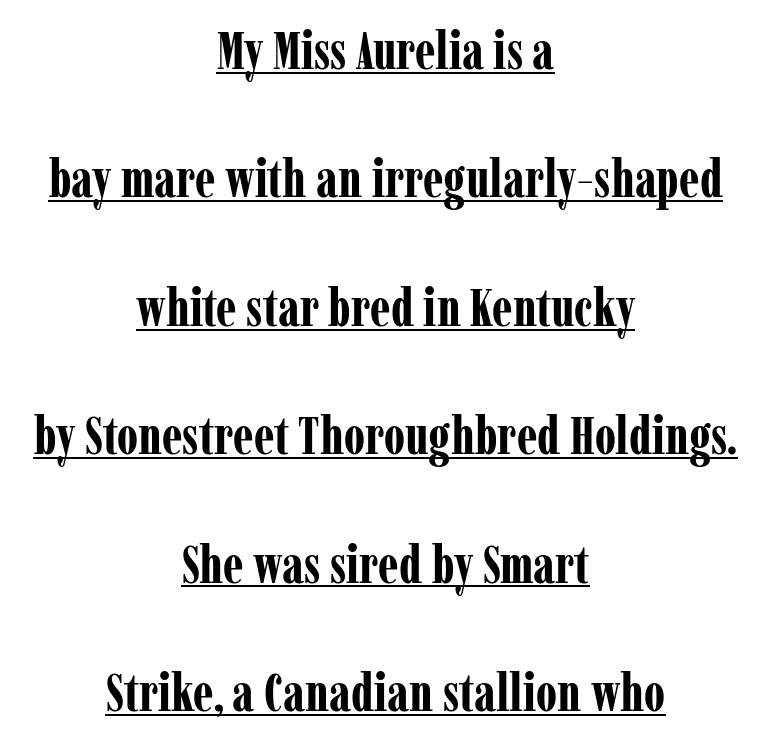
The image shows 52 px bold, condensed serif type, upright; set centered, loose line spacing (2.47x), normal letter spacing, underlined; low stroke contrast and a medium x-height.
